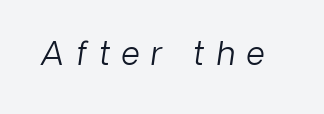
The specimen reads as italic at a glance. This sample uses expanded letter spacing, leaving extra air between glyphs. You could not count columns in this text — the font is proportionally spaced. Glance below the letters and you will spot only blank space.
